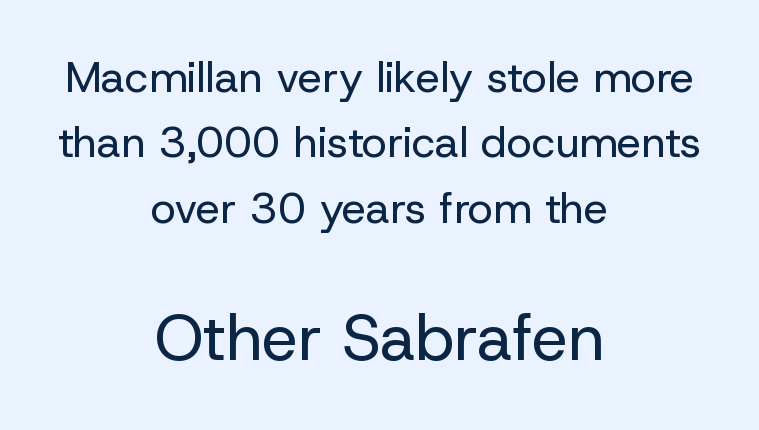
Q: Is the text bold? A: No.
Q: Is the text italic (slanted)? A: No, it is upright.
Q: Is the typeface a serif or a sans-serif typeface? A: Sans-serif.
Q: Is the text underlined? A: No.
Q: How is the paragraph aligned? A: Centered.
Q: Is the spacing between letters normal or unusually wide? A: Normal.
Q: Is the spacing between lines tight, normal or loose? A: Normal.
Q: Which block of text is set in a larger size, the first (top) or the second (bottom)? A: The second (bottom) one.
Q: Width (condensed, normal, or wide)? A: Normal.
Q: Stroke contrast? A: Low.
Q: x-height? A: Medium.
Q: Monospaced? A: No.
